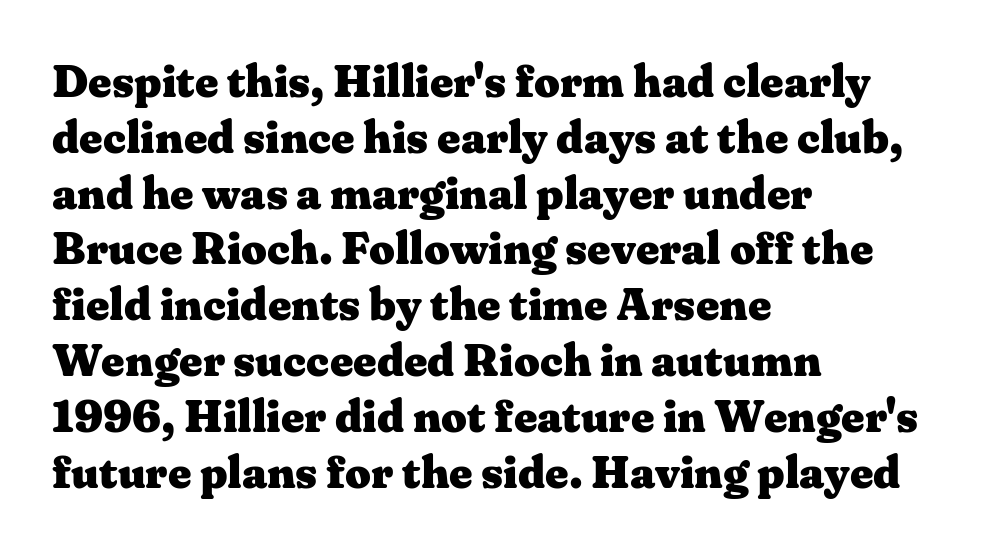
Q: Is the text bold? A: Yes.
Q: Is the text italic (slanted)? A: No, it is upright.
Q: Is the typeface a serif or a sans-serif typeface? A: Serif.
Q: Is the text underlined? A: No.
Q: How is the paragraph aligned? A: Left-aligned.
Q: Is the spacing between letters normal or unusually wide? A: Normal.
Q: Width (condensed, normal, or wide)? A: Wide.
Q: Stroke contrast? A: Medium.
Q: x-height? A: Medium.
Q: Monospaced? A: No.
